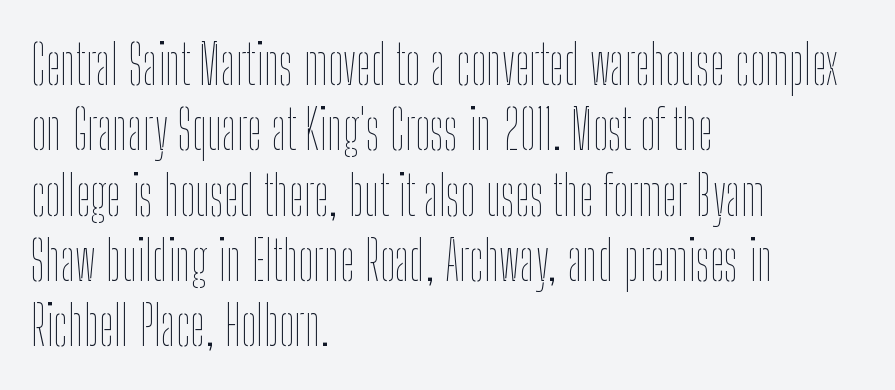
Q: Is the text bold? A: No.
Q: Is the text italic (slanted)? A: No, it is upright.
Q: Is the text underlined? A: No.
Q: How is the paragraph aligned? A: Left-aligned.
Q: Is the spacing between letters normal or unusually wide? A: Normal.
Q: Width (condensed, normal, or wide)? A: Condensed.
Q: Stroke contrast? A: Low.
Q: x-height? A: Medium.
Q: Monospaced? A: No.
